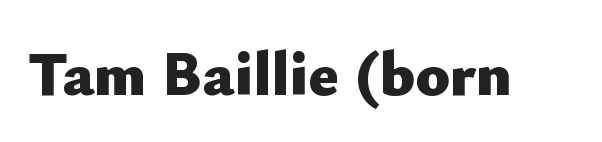
Do the letters lean? They stand straight. Clear beneath every line of the passage. The designer went with a sans here, leaving each stem footless. These words are printed bold, with thick strokes throughout. Think of a printed novel: that variable character pitch is what you see here.
